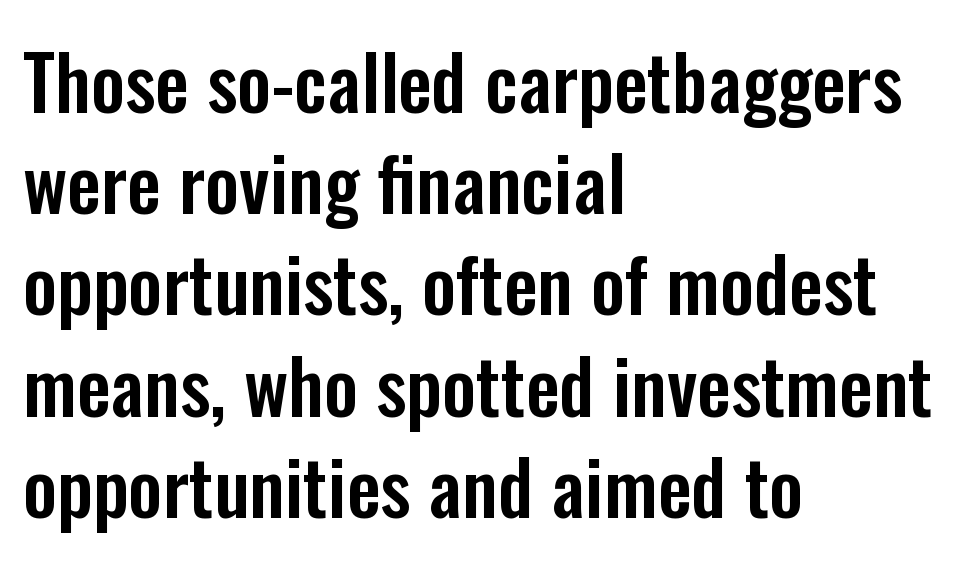
Q: Is the text italic (slanted)? A: No, it is upright.
Q: Is the typeface a serif or a sans-serif typeface? A: Sans-serif.
Q: Is the text underlined? A: No.
Q: How is the paragraph aligned? A: Left-aligned.
Q: Is the spacing between letters normal or unusually wide? A: Normal.
Q: Is the spacing between lines tight, normal or loose? A: Normal.
Q: Width (condensed, normal, or wide)? A: Condensed.
Q: Stroke contrast? A: Low.
Q: x-height? A: Medium.
Q: Monospaced? A: No.
